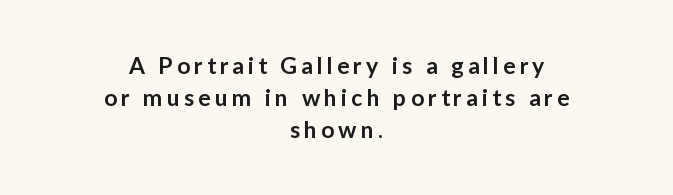
Q: Is the text bold? A: Semi-bold.
Q: Is the text italic (slanted)? A: No, it is upright.
Q: Is the text underlined? A: No.
Q: How is the paragraph aligned? A: Centered.
Q: Is the spacing between lines tight, normal or loose? A: Normal.
